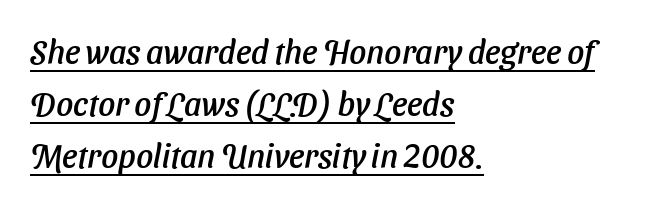
The image shows 33 px text type, italic (leaning right); set left-aligned, normal line spacing (1.57x), normal letter spacing, underlined; low stroke contrast and a medium x-height.
